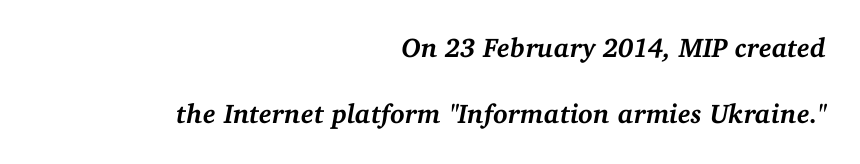
Q: Is the text bold? A: Yes.
Q: Is the text italic (slanted)? A: Yes, it leans right by about 11 degrees.
Q: Is the text underlined? A: No.
Q: How is the paragraph aligned? A: Right-aligned.
Q: Is the spacing between letters normal or unusually wide? A: Normal.
Q: Is the spacing between lines tight, normal or loose? A: Loose.
